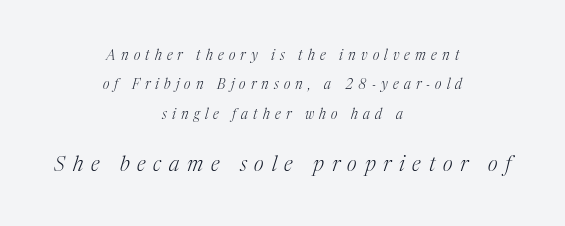
Unbolded letterforms with no extra heft. Both edges are ragged and mirror each other, which tells us the setting is centered. Beneath every word, the page is bare. The text carries the slant typical of an italic or oblique font.
